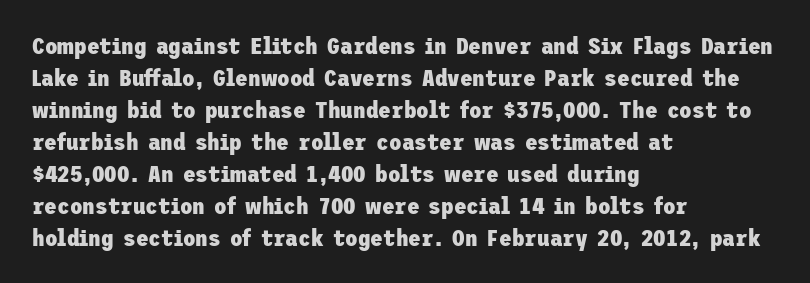
The image shows 23 px bold type, upright; set left-aligned, normal line spacing (1.39x), normal letter spacing, not underlined.
